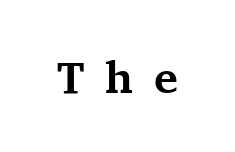
{"serif": "yes", "italic": "no", "bold": "yes", "weight": "bold", "width": "normal", "stroke_contrast": "medium", "x_height": "medium", "monospaced": "no", "underline": "no", "letter_spacing": "wide", "letter_spacing_em": 0.46, "glyph_px": 45}
